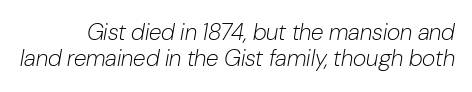
Q: Is the text bold? A: No.
Q: Is the text italic (slanted)? A: Yes, it leans right by about 10 degrees.
Q: Is the text underlined? A: No.
Q: Is the spacing between letters normal or unusually wide? A: Normal.
Q: Is the spacing between lines tight, normal or loose? A: Tight.
